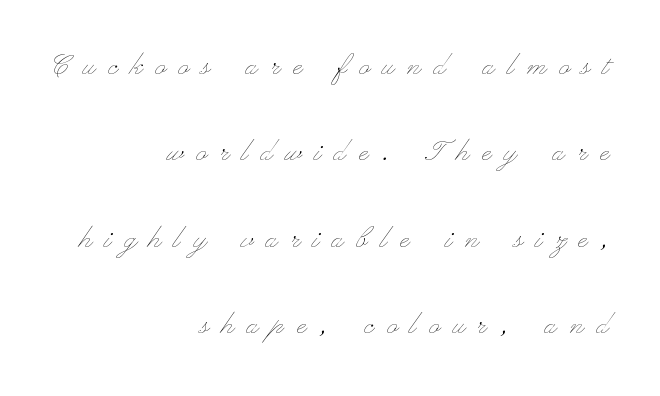
The image shows 35 px thin, wide type; set right-aligned, loose line spacing (2.47x), unusually wide letter spacing (+0.37 em), not underlined; low stroke contrast and a small x-height.
